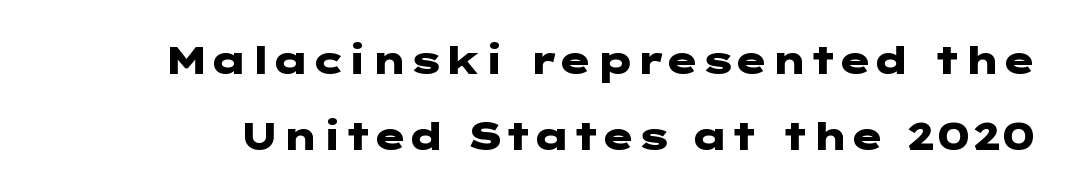
{"serif": "no", "italic": "no", "bold": "yes", "weight": "heavy", "width": "wide", "stroke_contrast": "low", "x_height": "medium", "underline": "no", "line_spacing": "loose", "line_spacing_ratio": 2.0, "letter_spacing": "normal", "letter_spacing_em": 0.0, "glyph_px": 38}
